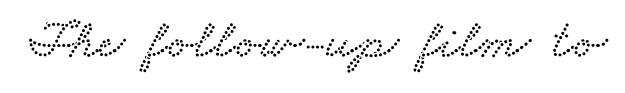
The image shows 56 px wide serif type; set normal letter spacing, not underlined; low stroke contrast and a small x-height.
